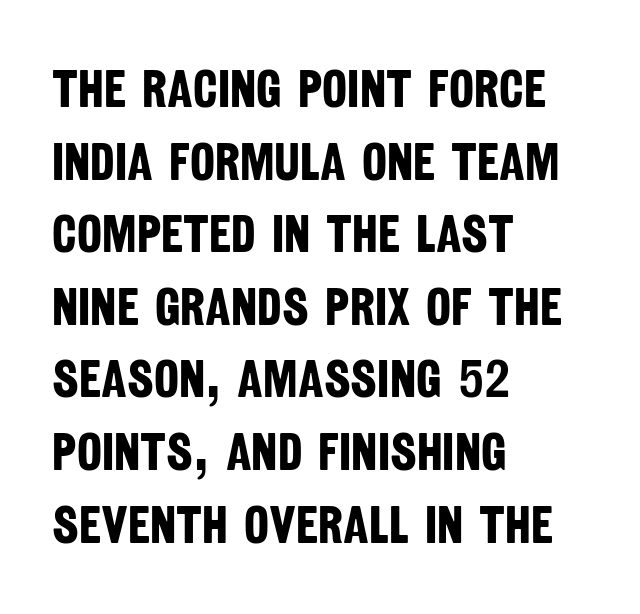
Q: Is the text bold? A: Yes.
Q: Is the typeface a serif or a sans-serif typeface? A: Sans-serif.
Q: Is the text underlined? A: No.
Q: How is the paragraph aligned? A: Left-aligned.
Q: Is the spacing between letters normal or unusually wide? A: Normal.
Q: Is the spacing between lines tight, normal or loose? A: Normal.
Q: Width (condensed, normal, or wide)? A: Condensed.
Q: Stroke contrast? A: Low.
Q: x-height? A: Large.
Q: Monospaced? A: No.
